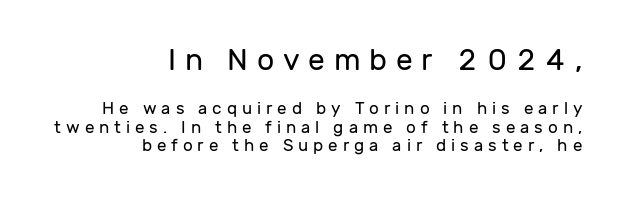
This is not heavy type; no bold has been used. Letters rest on an invisible, unmarked baseline. It's the straight-up-and-down kind of type. The passage shown stacks its lines with hardly any gap.
